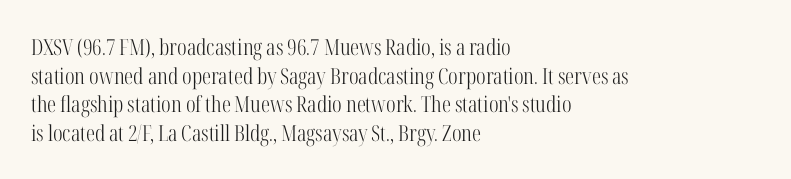
The image shows 22 px text type, upright; set left-aligned, normal line spacing (1.3x), normal letter spacing, not underlined.
